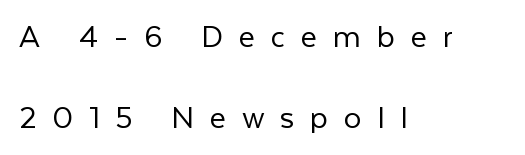
The image shows 35 px light sans-serif type, upright; set left-aligned, loose line spacing (2.31x), unusually wide letter spacing (+0.45 em), not underlined; low stroke contrast and a medium x-height.
